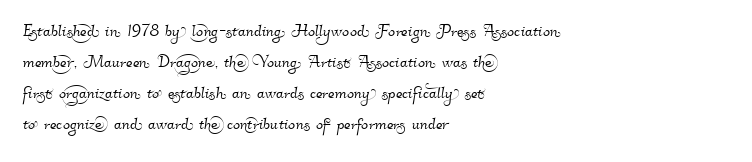
Q: Is the text underlined? A: No.
Q: How is the paragraph aligned? A: Left-aligned.
Q: Is the spacing between letters normal or unusually wide? A: Normal.
Q: Is the spacing between lines tight, normal or loose? A: Normal.
